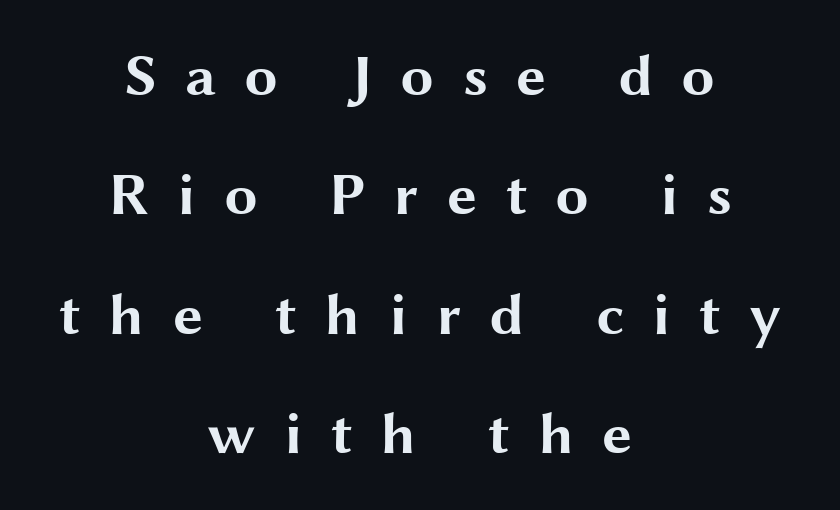
Q: Is the text bold? A: Yes.
Q: Is the text italic (slanted)? A: No, it is upright.
Q: Is the typeface a serif or a sans-serif typeface? A: Sans-serif.
Q: Is the text underlined? A: No.
Q: How is the paragraph aligned? A: Centered.
Q: Is the spacing between letters normal or unusually wide? A: Unusually wide.
Q: Is the spacing between lines tight, normal or loose? A: Loose.
Q: Width (condensed, normal, or wide)? A: Wide.
Q: Stroke contrast? A: Medium.
Q: x-height? A: Medium.
Q: Monospaced? A: No.
